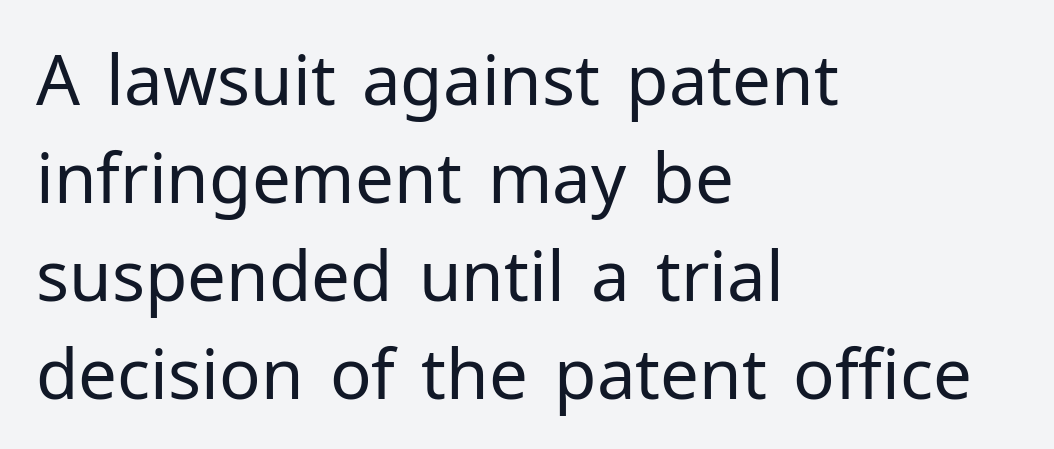
{"serif": "no", "italic": "no", "bold": "no", "weight": "regular", "width": "normal", "stroke_contrast": "low", "x_height": "medium", "monospaced": "no", "underline": "no", "align": "left", "line_spacing": "normal", "line_spacing_ratio": 1.42, "letter_spacing": "normal", "letter_spacing_em": 0.0, "glyph_px": 69}
